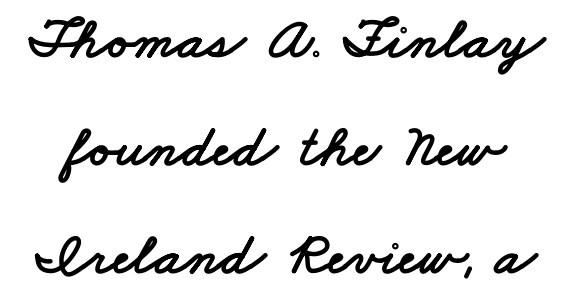
The image shows 60 px wide sans-serif type; set line spacing 1.8x, normal letter spacing, not underlined; low stroke contrast and a small x-height.
